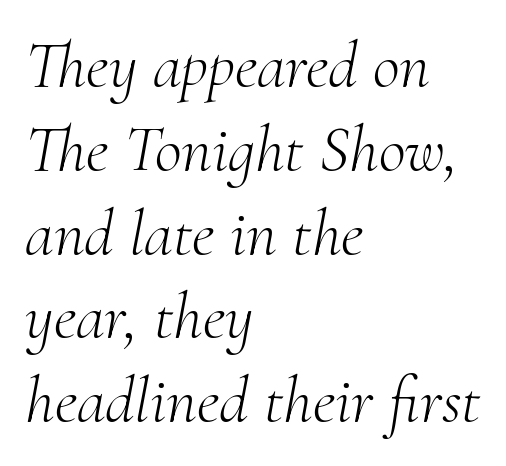
The cut favours lightness, reaching ordinary text weight at its darkest. Is this a sans? No — the strokes have serifs. This rendering leaves character spacing at its baseline value. These lines are set flush left with a ragged right edge. Characters are canted at an angle relative to the baseline's perpendicular. Line spacing here is normal.
